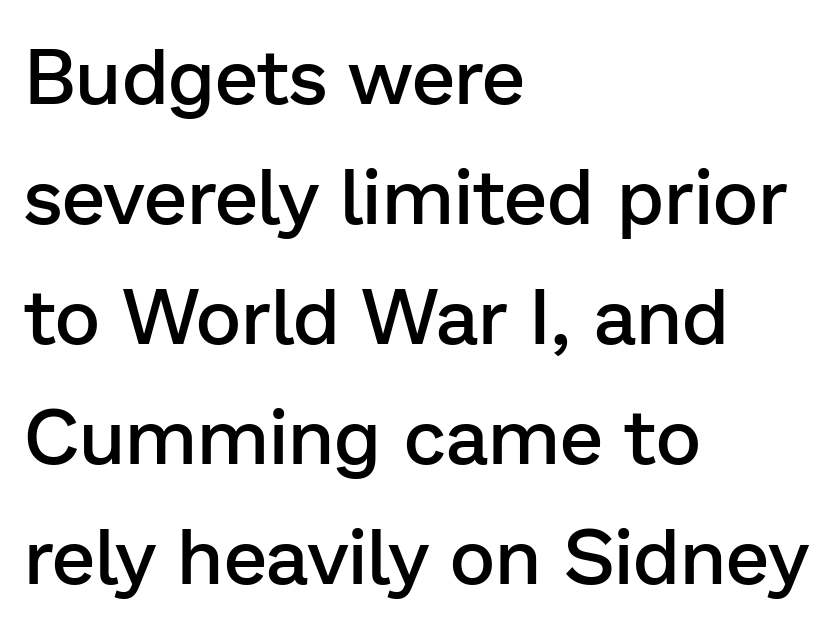
Q: Is the text bold? A: Semi-bold.
Q: Is the text italic (slanted)? A: No, it is upright.
Q: Is the typeface a serif or a sans-serif typeface? A: Sans-serif.
Q: Is the text underlined? A: No.
Q: How is the paragraph aligned? A: Left-aligned.
Q: Is the spacing between letters normal or unusually wide? A: Normal.
Q: Is the spacing between lines tight, normal or loose? A: Normal.
Q: Width (condensed, normal, or wide)? A: Normal.
Q: Stroke contrast? A: Low.
Q: x-height? A: Medium.
Q: Monospaced? A: No.
